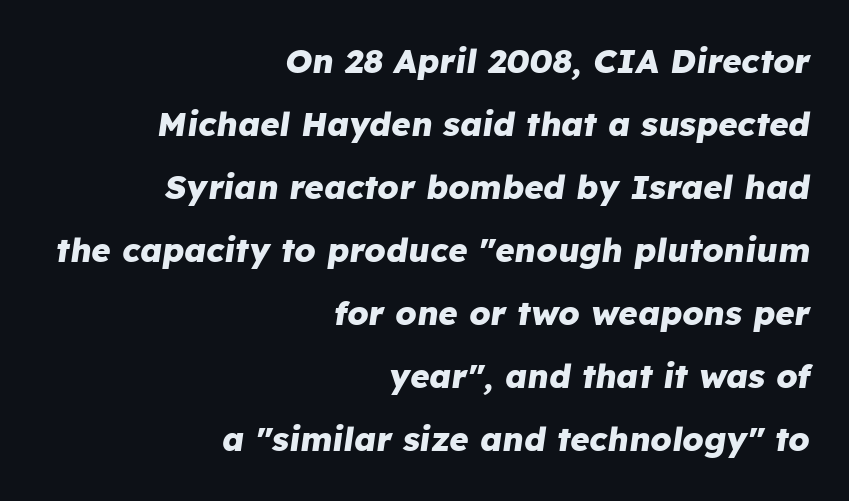
Character widths vary here, with narrow letters taking less room than wide ones. Observe the lean: these are italic letterforms. Does the leading feel generous? Absolutely, it's lavish. This is heavy type, rendered in bold.
